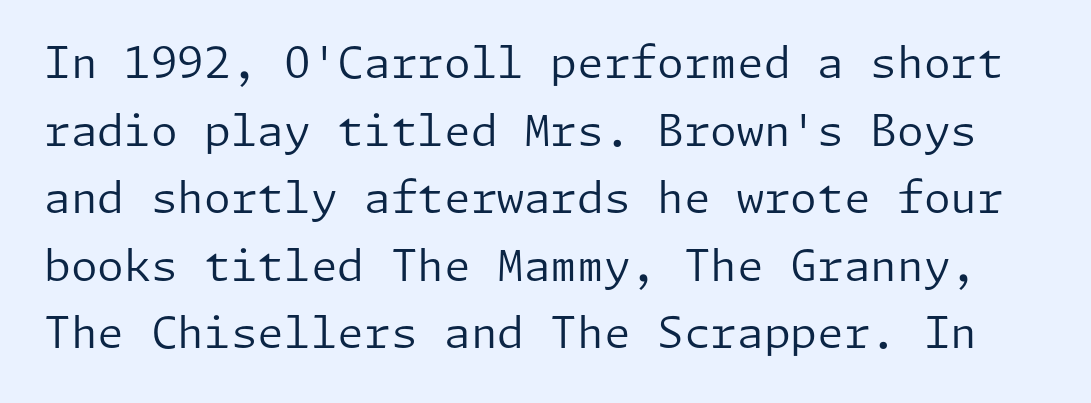
{"serif": "no", "italic": "no", "bold": "no", "weight": "regular", "width": "normal", "stroke_contrast": "low", "x_height": "medium", "underline": "no", "line_spacing": "normal", "line_spacing_ratio": 1.57, "letter_spacing": "normal", "letter_spacing_em": 0.0, "glyph_px": 43}
